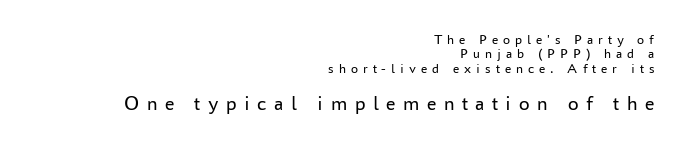
Q: Is the text bold? A: No.
Q: Is the text italic (slanted)? A: No, it is upright.
Q: Is the text underlined? A: No.
Q: How is the paragraph aligned? A: Right-aligned.
Q: Is the spacing between letters normal or unusually wide? A: Unusually wide.
Q: Is the spacing between lines tight, normal or loose? A: Tight.
Q: Which block of text is set in a larger size, the first (top) or the second (bottom)? A: The second (bottom) one.
